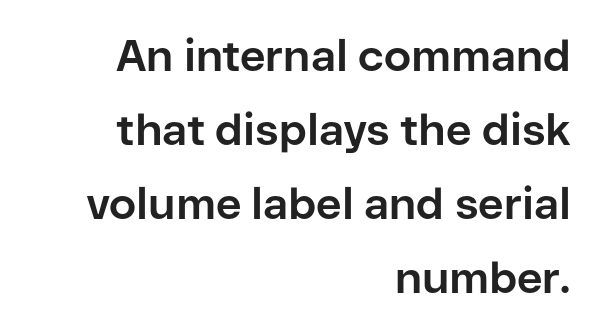
Character widths vary here, with narrow letters taking less room than wide ones. Quick note: underline off. Upright lettering throughout. Regarding leading, the lines here are spaced in the standard way. The rendering shows plain stroke endings on the letterforms — a sans-serif design.
